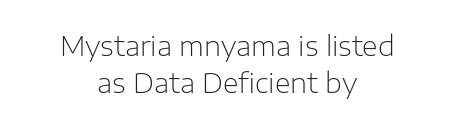
{"italic": "no", "bold": "no", "underline": "no", "align": "center", "line_spacing": "normal", "line_spacing_ratio": 1.36, "letter_spacing": "normal", "letter_spacing_em": 0.0, "glyph_px": 27}
